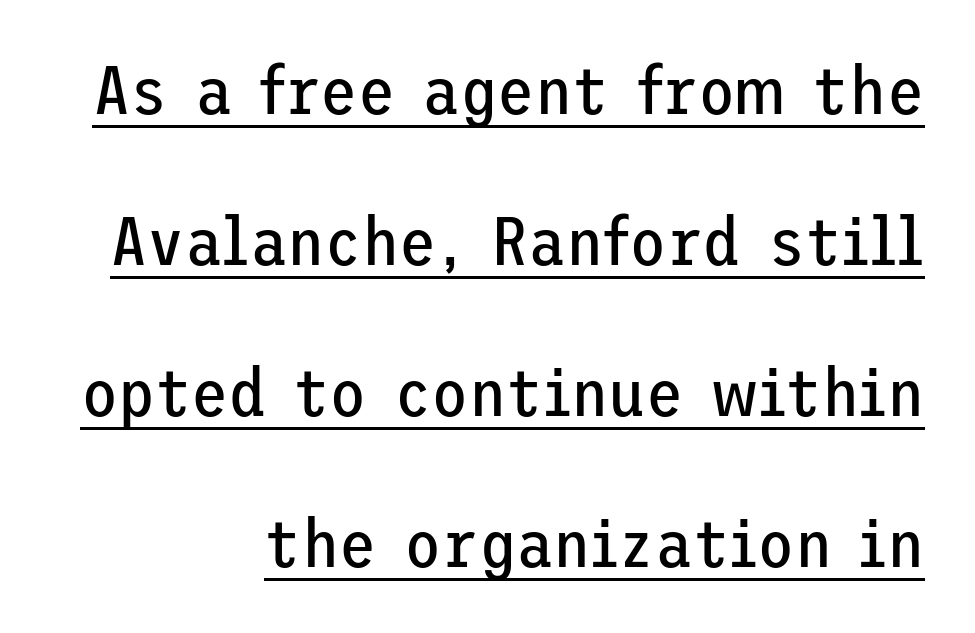
Grotesque or geometric, the face here clearly has no serifs. Unlike italic type, these characters show no tilt at all. Students, observe: this is what heavily led, spacious text looks like. Glance below the letters and you will spot a drawn line. The letterforms sit shoulder to shoulder at normal distance.
